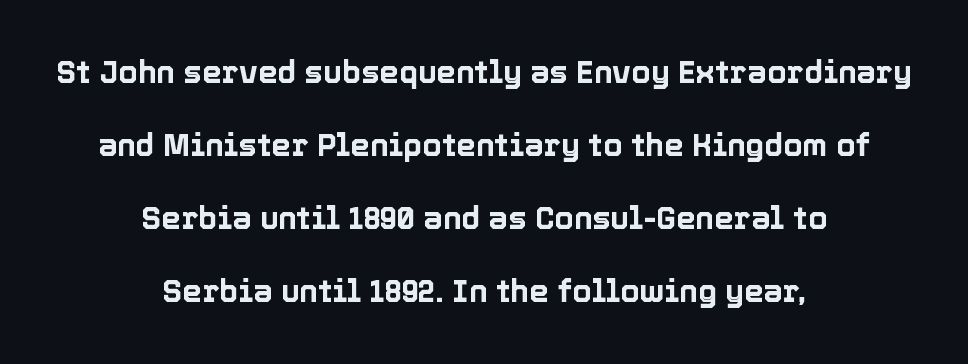
{"italic": "no", "width": "normal", "x_height": "medium", "monospaced": "no", "underline": "no", "align": "center", "line_spacing": "loose", "line_spacing_ratio": 2.35, "letter_spacing": "normal", "letter_spacing_em": 0.0, "glyph_px": 31}
